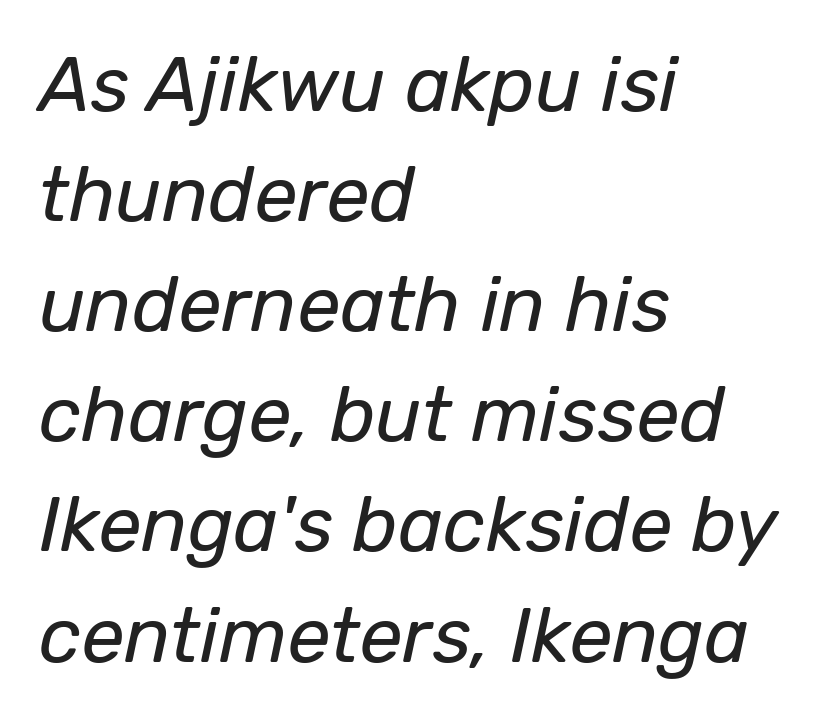
{"italic": "yes", "lean": "right", "slant_degrees": 12, "bold": "no", "weight": "regular", "width": "normal", "stroke_contrast": "low", "x_height": "medium", "monospaced": "no", "underline": "no", "align": "left", "line_spacing": "normal", "line_spacing_ratio": 1.43, "letter_spacing": "normal", "letter_spacing_em": 0.0, "glyph_px": 77}
